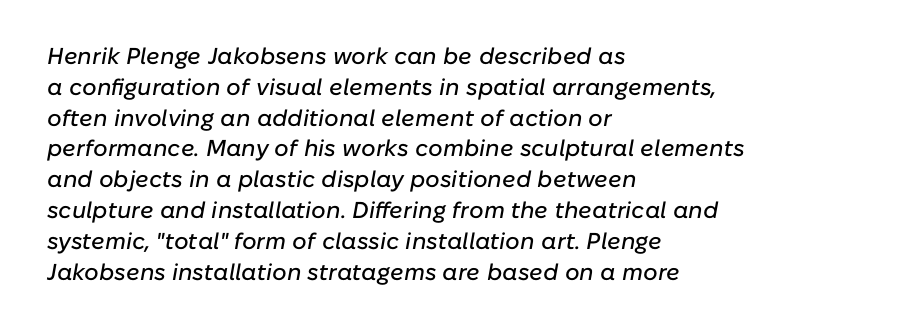
Tracking value appears to be zero — textbook default spacing. Clear beneath every line of the passage. A student would call this left alignment; a typographer would say flush left, rag right. The text carries the slant typical of an italic or oblique font. Does the leading feel generous? No, just average.
